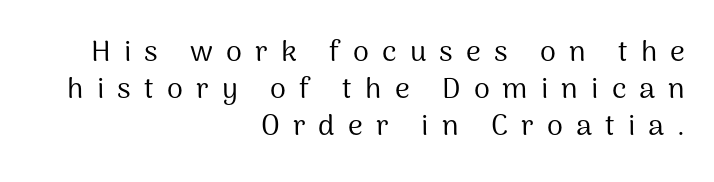
The image shows 29 px regular-weight sans-serif type, upright; set right-aligned, normal line spacing (1.28x), unusually wide letter spacing (+0.45 em), not underlined; medium stroke contrast and a medium x-height.
